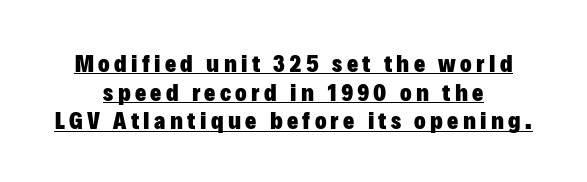
{"italic": "no", "bold": "yes", "underline": "yes", "align": "center", "line_spacing_ratio": 1.19, "glyph_px": 24}
